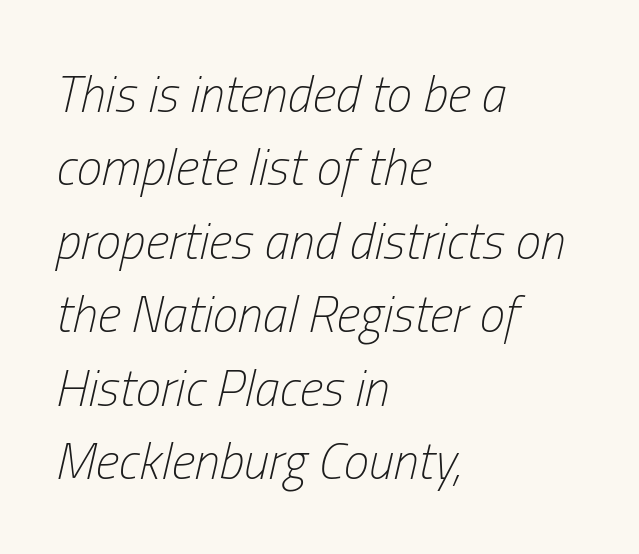
{"italic": "yes", "lean": "right", "slant_degrees": 13, "bold": "no", "weight": "light", "width": "condensed", "stroke_contrast": "low", "x_height": "medium", "monospaced": "no", "underline": "no", "align": "left", "line_spacing": "normal", "line_spacing_ratio": 1.44, "letter_spacing": "normal", "letter_spacing_em": 0.0, "glyph_px": 51}
